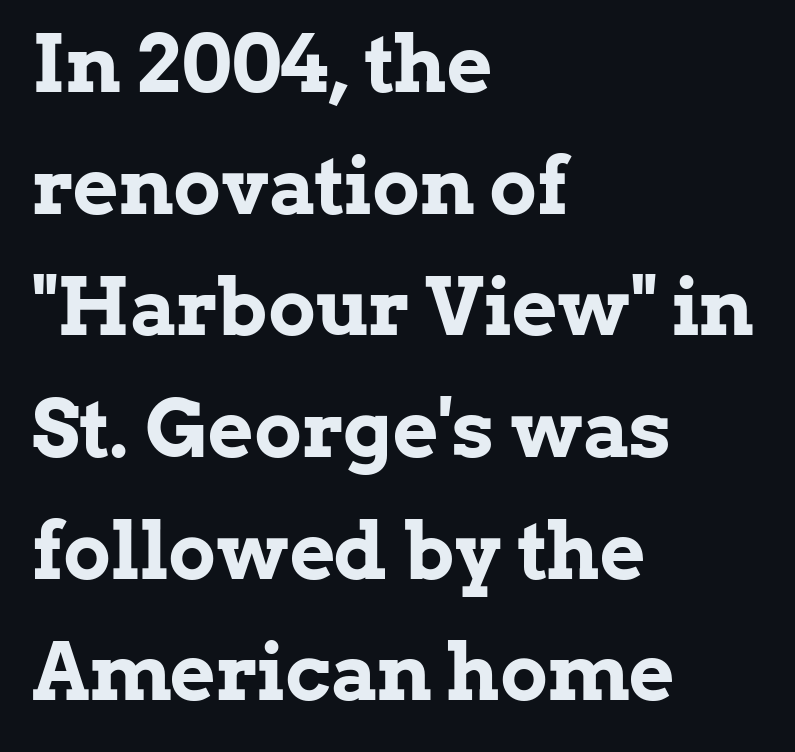
{"serif": "yes", "italic": "no", "bold": "yes", "weight": "bold", "width": "normal", "stroke_contrast": "low", "x_height": "medium", "monospaced": "no", "underline": "no", "align": "left", "line_spacing": "normal", "line_spacing_ratio": 1.54, "letter_spacing": "normal", "letter_spacing_em": 0.0, "glyph_px": 79}
